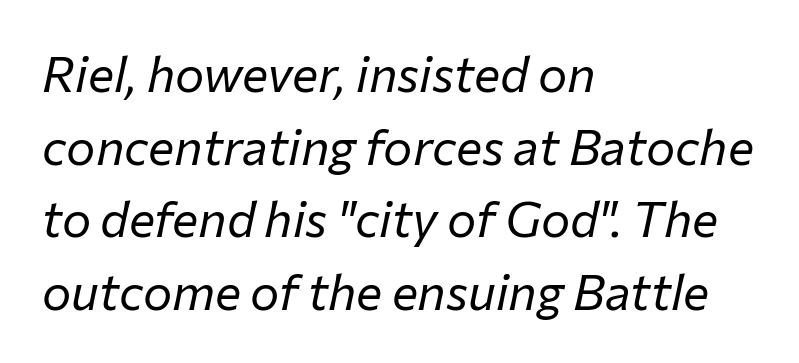
Q: Is the text bold? A: No.
Q: Is the text italic (slanted)? A: Yes, it leans right by about 12 degrees.
Q: Is the text underlined? A: No.
Q: How is the paragraph aligned? A: Left-aligned.
Q: Is the spacing between letters normal or unusually wide? A: Normal.
Q: Is the spacing between lines tight, normal or loose? A: Normal.
Q: Width (condensed, normal, or wide)? A: Normal.
Q: Stroke contrast? A: Low.
Q: x-height? A: Medium.
Q: Monospaced? A: No.
